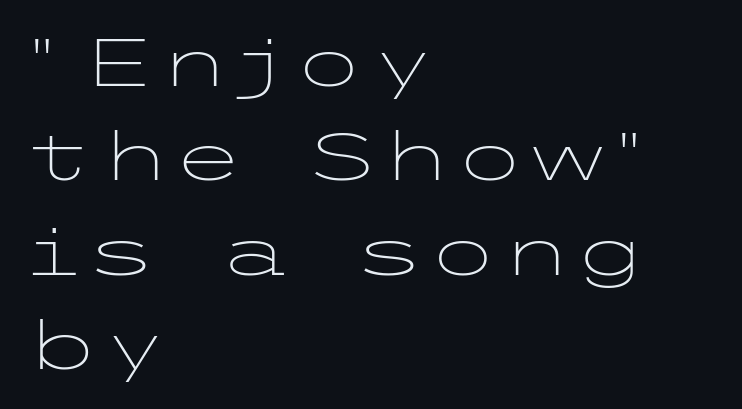
{"serif": "no", "italic": "no", "bold": "no", "weight": "light", "width": "wide", "stroke_contrast": "low", "x_height": "medium", "underline": "no", "align": "left", "line_spacing": "normal", "line_spacing_ratio": 1.41, "letter_spacing": "normal", "letter_spacing_em": 0.0, "glyph_px": 67}
